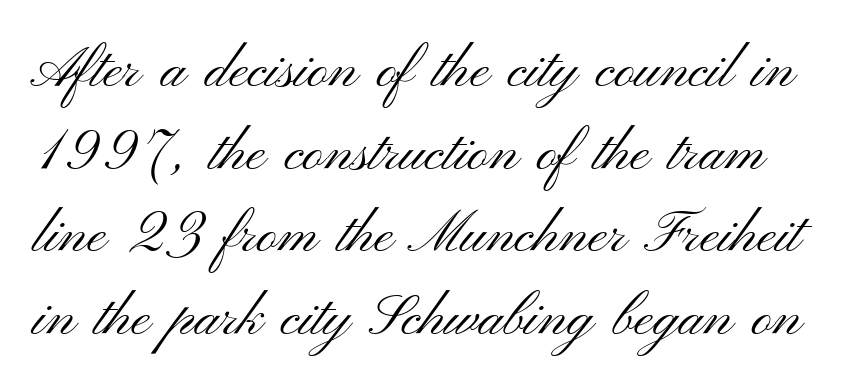
Is this a sans? Yes — the strokes have no serifs. Is this a heavy cut? Hardly; it is regular or lighter. These lines are rendered in a variable-pitch font. The space beneath each line is pristine and unruled.
